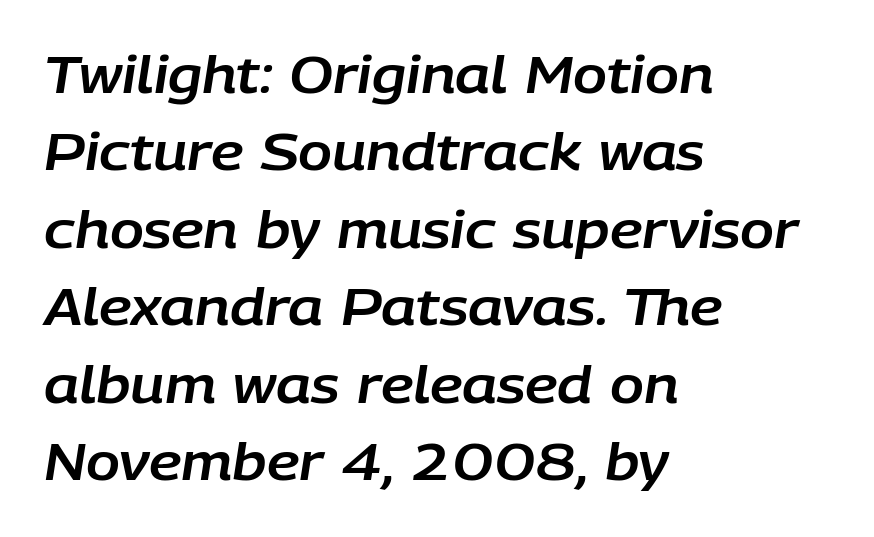
The image shows 50 px text type, italic (leaning right); set left-aligned, normal line spacing (1.55x), normal letter spacing, not underlined; low stroke contrast and a large x-height.
